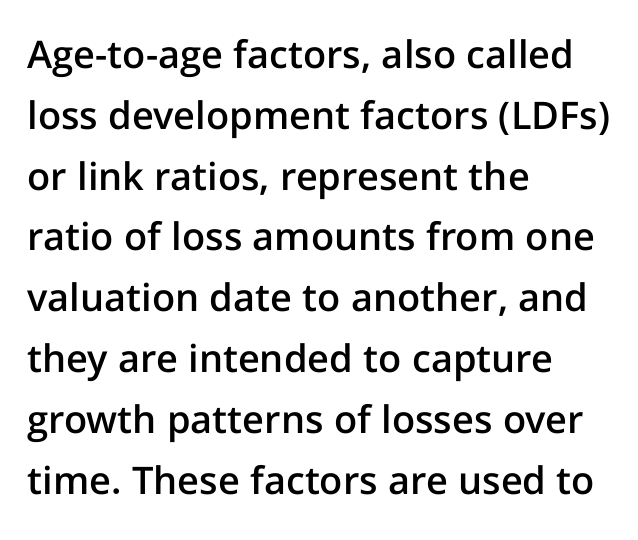
{"serif": "no", "italic": "no", "bold": "semi", "weight": "semibold", "width": "normal", "stroke_contrast": "low", "x_height": "medium", "monospaced": "no", "underline": "no", "align": "left", "line_spacing": "normal", "line_spacing_ratio": 1.6, "letter_spacing": "normal", "letter_spacing_em": 0.0, "glyph_px": 38}
